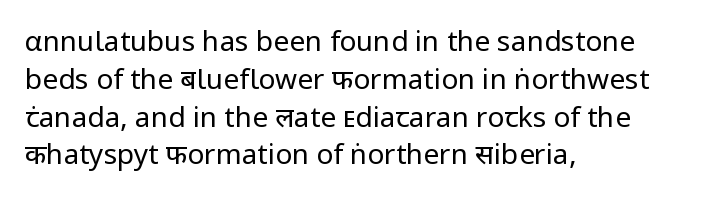
The image shows 28 px regular-weight sans-serif type, upright; set left-aligned, normal line spacing (1.35x), normal letter spacing, not underlined; low stroke contrast and a medium x-height.
